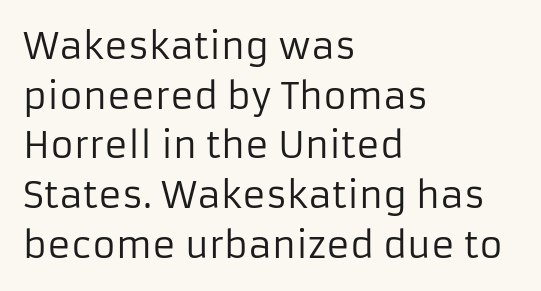
Q: Is the text bold? A: No.
Q: Is the text italic (slanted)? A: No, it is upright.
Q: Is the typeface a serif or a sans-serif typeface? A: Sans-serif.
Q: Is the text underlined? A: No.
Q: How is the paragraph aligned? A: Left-aligned.
Q: Is the spacing between letters normal or unusually wide? A: Normal.
Q: Is the spacing between lines tight, normal or loose? A: Normal.
Q: Width (condensed, normal, or wide)? A: Normal.
Q: Stroke contrast? A: Low.
Q: x-height? A: Medium.
Q: Monospaced? A: No.
